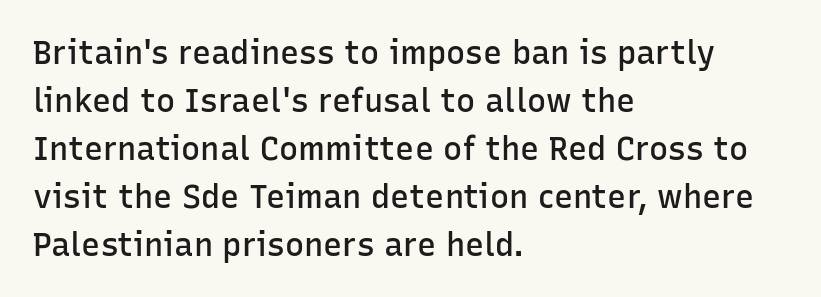
{"serif": "no", "italic": "no", "bold": "semi", "weight": "semibold", "width": "normal", "stroke_contrast": "low", "x_height": "medium", "monospaced": "no", "underline": "no", "align": "left", "line_spacing": "normal", "line_spacing_ratio": 1.5, "letter_spacing": "normal", "letter_spacing_em": 0.0, "glyph_px": 32}
